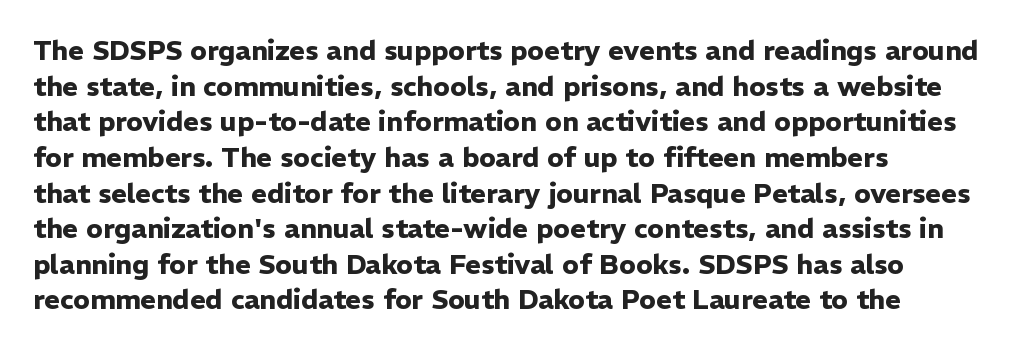
A typesetter would call this leading conventional body-copy spacing. Standard letterfit; no display-style spreading of the glyphs. The axis of the letterforms is exactly vertical. Typeset ragged right — the left edge is the straight one. Clear beneath every line of the passage. Each glyph is drawn with heavy, bold strokes.
